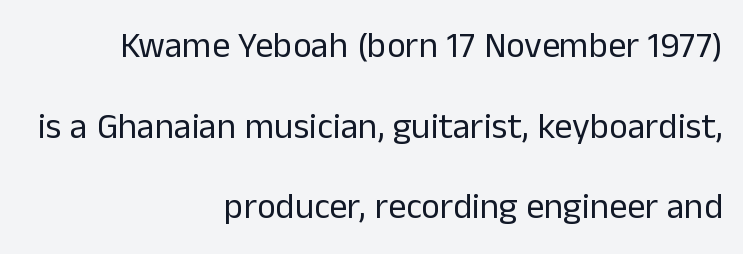
{"serif": "no", "italic": "no", "bold": "no", "weight": "regular", "width": "normal", "stroke_contrast": "low", "x_height": "medium", "monospaced": "no", "underline": "no", "align": "right", "line_spacing": "loose", "line_spacing_ratio": 2.24, "letter_spacing": "normal", "letter_spacing_em": 0.0, "glyph_px": 36}
